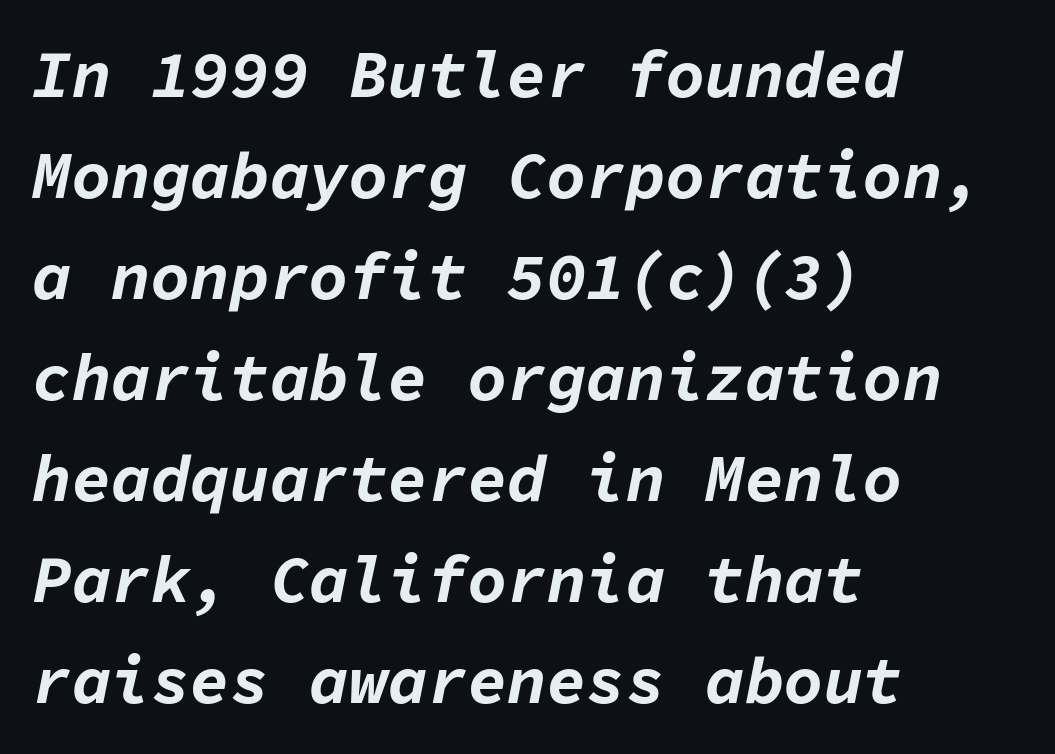
The image shows 66 px bold type, italic (leaning right), monospaced; set left-aligned, normal line spacing (1.53x), normal letter spacing, not underlined; low stroke contrast and a medium x-height.
